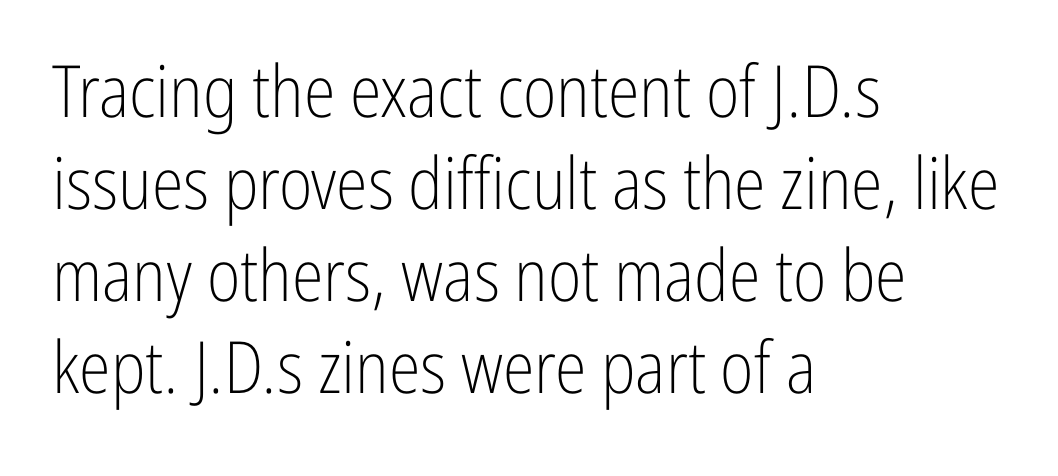
{"serif": "no", "italic": "no", "bold": "no", "weight": "light", "width": "condensed", "stroke_contrast": "low", "x_height": "medium", "monospaced": "no", "underline": "no", "align": "left", "line_spacing": "normal", "line_spacing_ratio": 1.28, "letter_spacing": "normal", "letter_spacing_em": 0.0, "glyph_px": 72}
